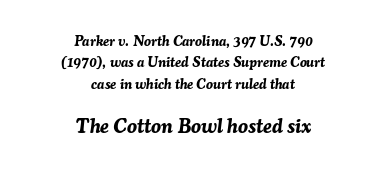
The image shows 20 px bold type, italic (leaning right); set centered, normal line spacing (1.52x), normal letter spacing, not underlined; the second (bottom) block is 1.43x larger.
